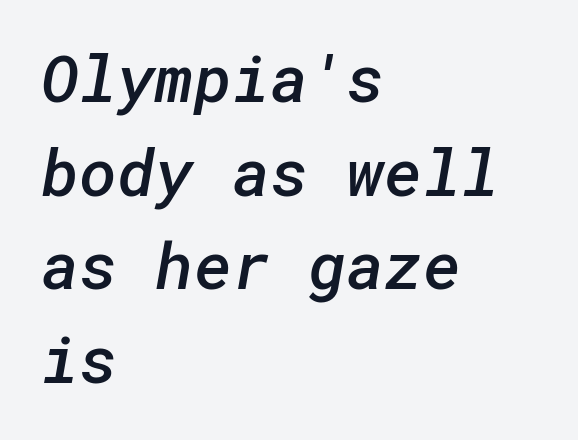
The image shows 65 px semibold sans-serif type; set left-aligned, normal line spacing (1.44x), normal letter spacing, not underlined; low stroke contrast and a medium x-height.
